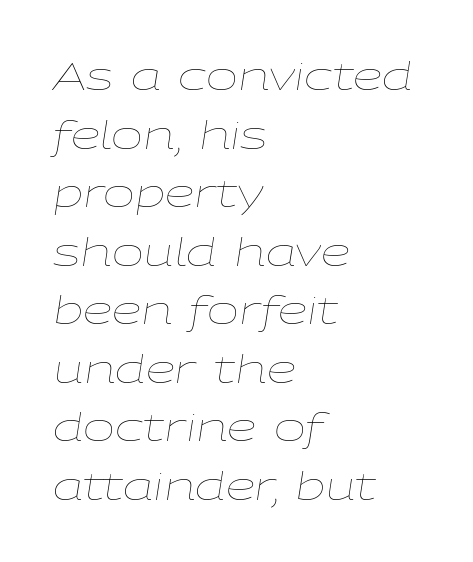
The image shows 38 px thin, wide type, italic (leaning right); set left-aligned, normal line spacing (1.54x), normal letter spacing, not underlined; low stroke contrast and a medium x-height.
